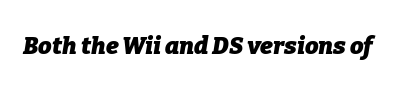
Q: Is the text bold? A: Yes.
Q: Is the text italic (slanted)? A: Yes, it leans right by about 9 degrees.
Q: Is the text underlined? A: No.
Q: Is the spacing between letters normal or unusually wide? A: Normal.
